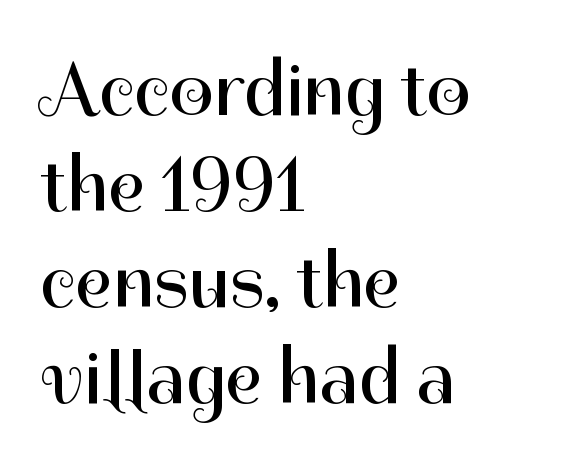
Horizontal alignment here is leftward, the default for most running prose. Classification — sans serif. No word sits above an underline. Tracking here is standard; glyphs follow each other at the usual distance. The cut favours lightness, reaching ordinary text weight at its darkest.
